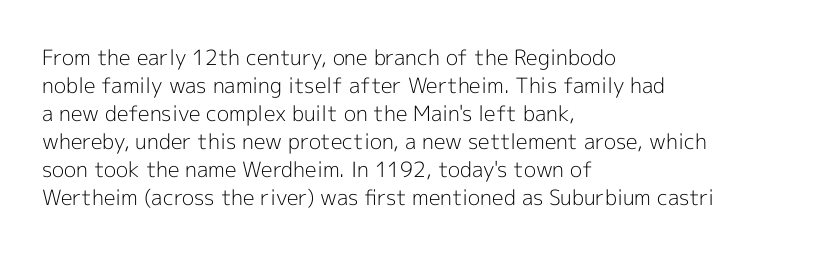
{"italic": "no", "bold": "no", "underline": "no", "align": "left", "line_spacing": "normal", "line_spacing_ratio": 1.33, "letter_spacing": "normal", "letter_spacing_em": 0.0, "glyph_px": 21}
